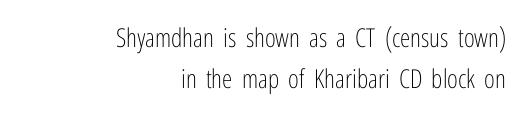
{"italic": "no", "bold": "no", "underline": "no", "align": "right", "line_spacing": "normal", "line_spacing_ratio": 1.57, "letter_spacing": "normal", "letter_spacing_em": 0.0, "glyph_px": 26}
